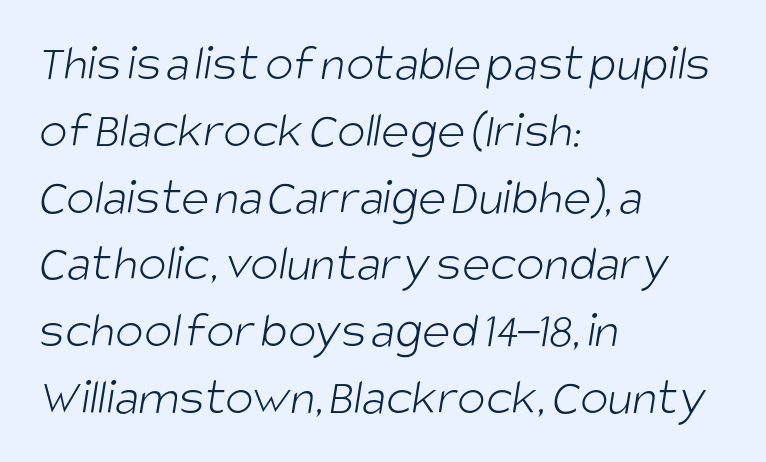
The image shows 53 px light, condensed sans-serif type; set left-aligned, normal line spacing (1.26x), normal letter spacing, not underlined; low stroke contrast and a large x-height.
